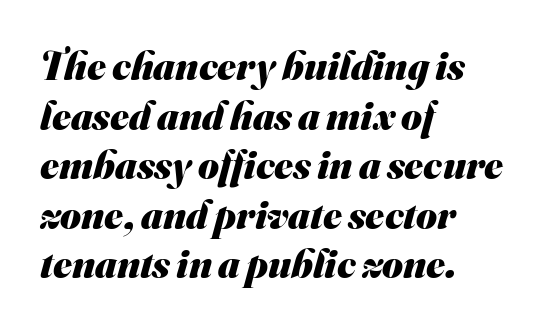
Q: Is the text bold? A: Yes.
Q: Is the typeface a serif or a sans-serif typeface? A: Sans-serif.
Q: Is the text underlined? A: No.
Q: How is the paragraph aligned? A: Left-aligned.
Q: Is the spacing between letters normal or unusually wide? A: Normal.
Q: Width (condensed, normal, or wide)? A: Normal.
Q: Stroke contrast? A: Medium.
Q: x-height? A: Small.
Q: Monospaced? A: No.
